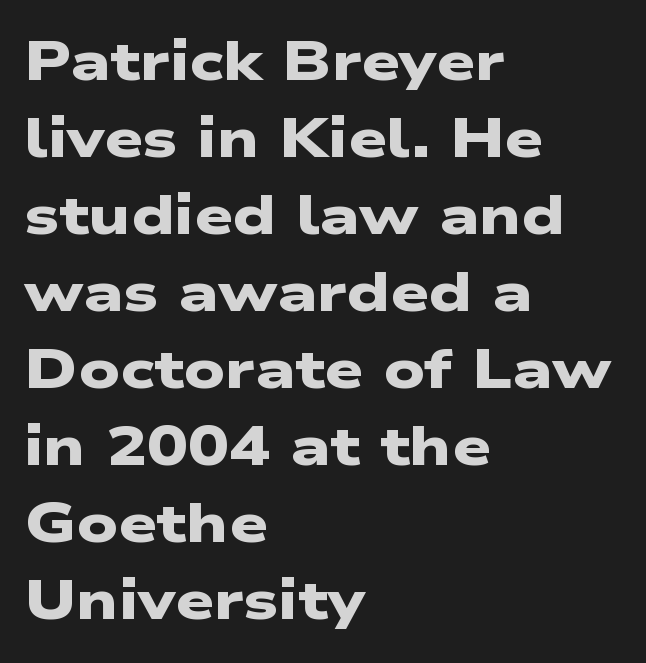
Q: Is the text bold? A: Yes.
Q: Is the typeface a serif or a sans-serif typeface? A: Sans-serif.
Q: Is the text underlined? A: No.
Q: How is the paragraph aligned? A: Left-aligned.
Q: Is the spacing between letters normal or unusually wide? A: Normal.
Q: Is the spacing between lines tight, normal or loose? A: Normal.
Q: Width (condensed, normal, or wide)? A: Wide.
Q: Stroke contrast? A: Low.
Q: x-height? A: Medium.
Q: Monospaced? A: No.
